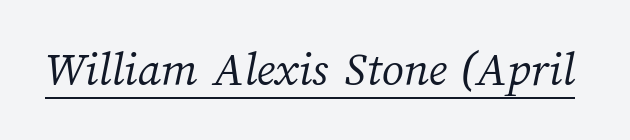
The image shows 49 px light type; set normal letter spacing, underlined; medium stroke contrast and a medium x-height.
